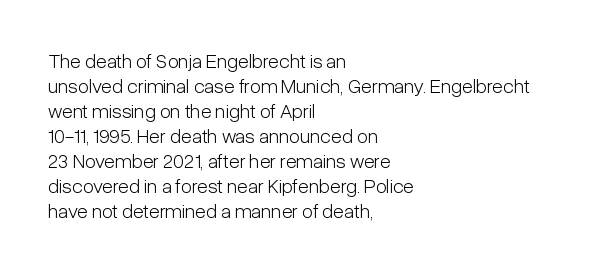
Underline: absent. These glyphs show unthickened strokes, regular width or finer. The leading is moderate, giving the passage an even texture. Upright lettering throughout.
